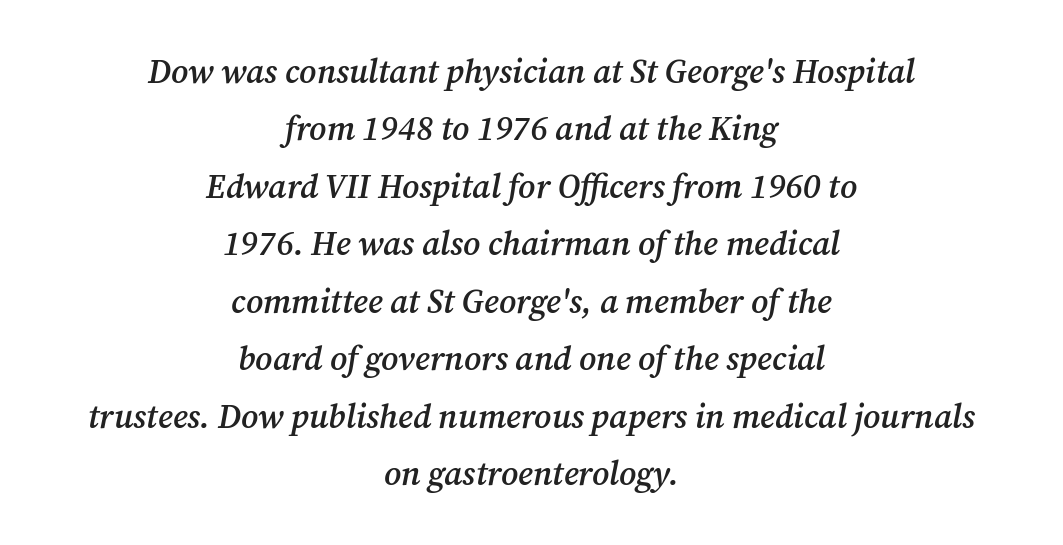
The image shows 33 px semibold serif type, italic (leaning right); set centered, line spacing 1.74x, normal letter spacing, not underlined; medium stroke contrast and a medium x-height.
